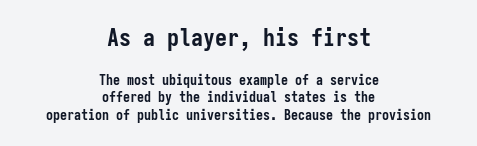
The image shows 24 px bold type, upright; set centered, line spacing 1.24x, normal letter spacing, not underlined; the first (top) block is 1.71x larger.
